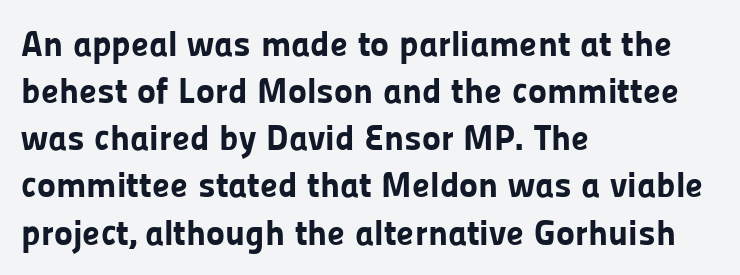
{"serif": "no", "italic": "no", "bold": "yes", "weight": "bold", "width": "normal", "stroke_contrast": "low", "x_height": "medium", "monospaced": "no", "underline": "no", "align": "left", "line_spacing": "normal", "line_spacing_ratio": 1.31, "letter_spacing": "normal", "letter_spacing_em": 0.0, "glyph_px": 36}
